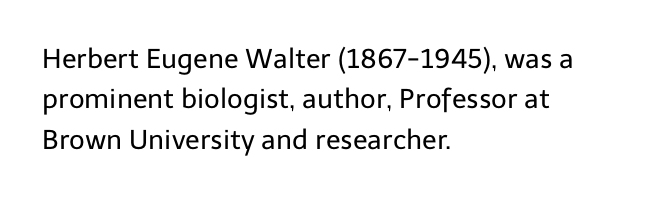
Q: Is the text bold? A: No.
Q: Is the text italic (slanted)? A: No, it is upright.
Q: Is the text underlined? A: No.
Q: How is the paragraph aligned? A: Left-aligned.
Q: Is the spacing between letters normal or unusually wide? A: Normal.
Q: Is the spacing between lines tight, normal or loose? A: Normal.
